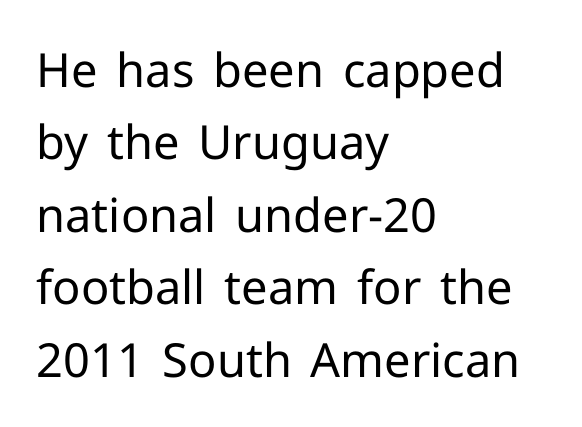
{"serif": "no", "italic": "no", "bold": "no", "weight": "regular", "width": "normal", "stroke_contrast": "low", "x_height": "medium", "monospaced": "no", "underline": "no", "align": "left", "line_spacing": "normal", "line_spacing_ratio": 1.54, "letter_spacing": "normal", "letter_spacing_em": 0.0, "glyph_px": 47}
